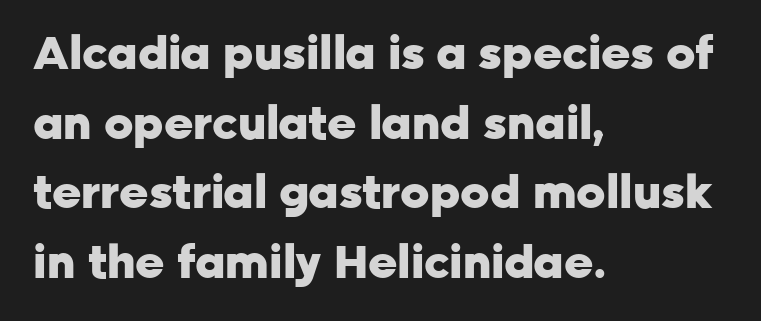
Q: Is the text bold? A: Yes.
Q: Is the text italic (slanted)? A: No, it is upright.
Q: Is the typeface a serif or a sans-serif typeface? A: Sans-serif.
Q: Is the text underlined? A: No.
Q: How is the paragraph aligned? A: Left-aligned.
Q: Is the spacing between letters normal or unusually wide? A: Normal.
Q: Is the spacing between lines tight, normal or loose? A: Normal.
Q: Width (condensed, normal, or wide)? A: Normal.
Q: Stroke contrast? A: Low.
Q: x-height? A: Medium.
Q: Monospaced? A: No.
